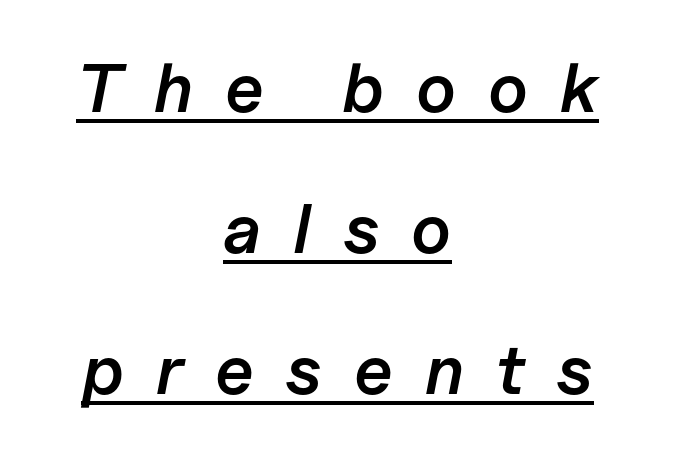
{"italic": "yes", "lean": "right", "slant_degrees": 11, "bold": "semi", "weight": "semibold", "width": "normal", "stroke_contrast": "low", "x_height": "medium", "monospaced": "no", "underline": "yes", "align": "center", "line_spacing": "loose", "line_spacing_ratio": 2.04, "letter_spacing": "wide", "letter_spacing_em": 0.46, "glyph_px": 69}
